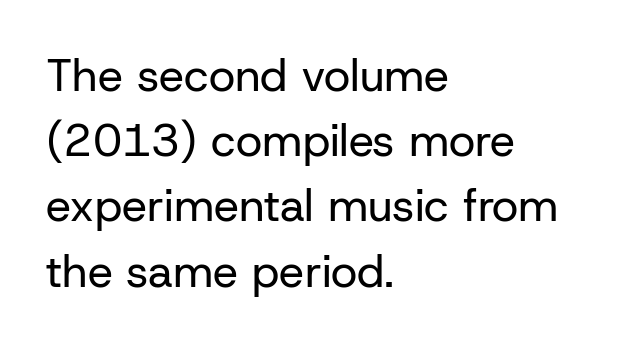
Q: Is the text bold? A: No.
Q: Is the text italic (slanted)? A: No, it is upright.
Q: Is the typeface a serif or a sans-serif typeface? A: Sans-serif.
Q: Is the text underlined? A: No.
Q: How is the paragraph aligned? A: Left-aligned.
Q: Is the spacing between letters normal or unusually wide? A: Normal.
Q: Is the spacing between lines tight, normal or loose? A: Normal.
Q: Width (condensed, normal, or wide)? A: Normal.
Q: Stroke contrast? A: Low.
Q: x-height? A: Medium.
Q: Monospaced? A: No.
